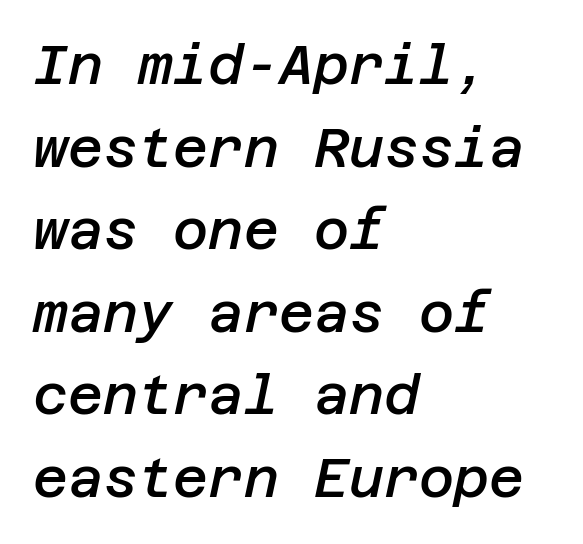
Q: Is the text bold? A: Semi-bold.
Q: Is the text italic (slanted)? A: Yes, it leans right by about 12 degrees.
Q: Is the text underlined? A: No.
Q: How is the paragraph aligned? A: Left-aligned.
Q: Is the spacing between letters normal or unusually wide? A: Normal.
Q: Is the spacing between lines tight, normal or loose? A: Normal.
Q: Width (condensed, normal, or wide)? A: Normal.
Q: Stroke contrast? A: Low.
Q: x-height? A: Large.
